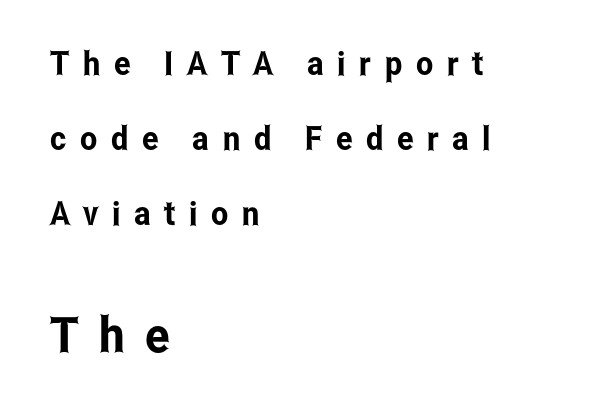
The image shows 49 px condensed sans-serif type, upright; set left-aligned, loose line spacing (2.28x), unusually wide letter spacing (+0.41 em), not underlined; the second (bottom) block is 1.48x larger; low stroke contrast and a medium x-height.
